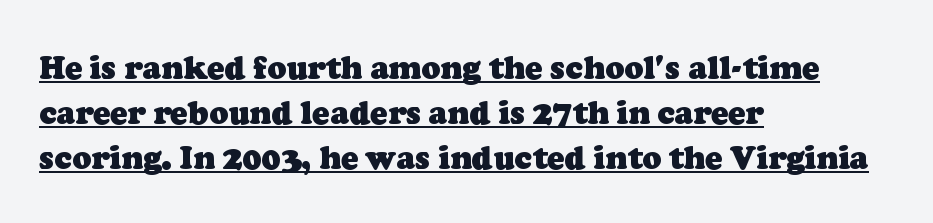
Q: Is the text bold? A: Yes.
Q: Is the typeface a serif or a sans-serif typeface? A: Serif.
Q: Is the text underlined? A: Yes.
Q: How is the paragraph aligned? A: Left-aligned.
Q: Is the spacing between letters normal or unusually wide? A: Normal.
Q: Is the spacing between lines tight, normal or loose? A: Normal.
Q: Width (condensed, normal, or wide)? A: Normal.
Q: Stroke contrast? A: Low.
Q: x-height? A: Medium.
Q: Monospaced? A: No.
